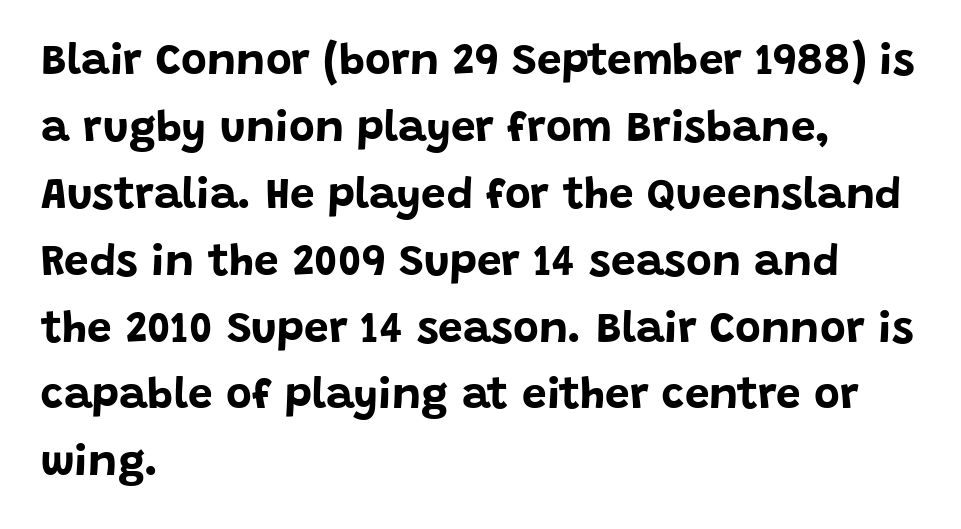
Each glyph is drawn with heavy, bold strokes. Beneath every word, the page is bare. Is this a sans? Yes — the strokes have no serifs. Quick note: not italic, upright. In terms of letterspacing, this is plain default setting. The passage shown is typed in a proportional face where columns would drift.
